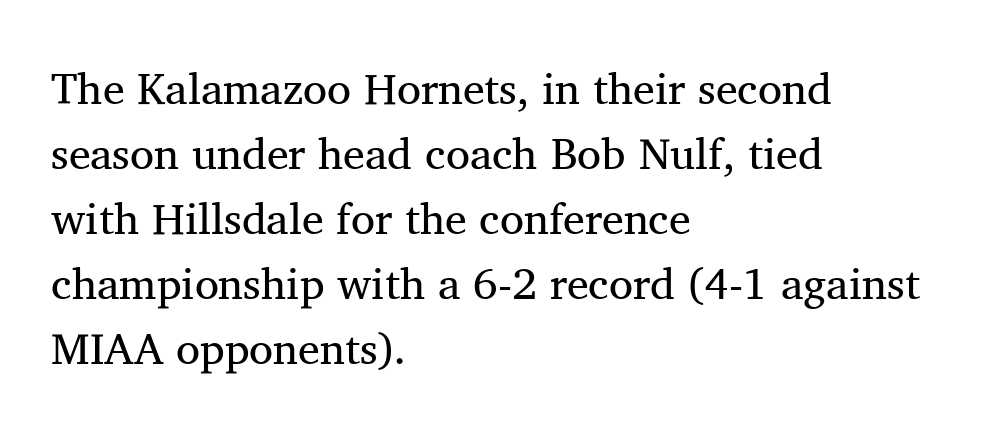
{"serif": "yes", "italic": "no", "bold": "no", "weight": "regular", "width": "normal", "stroke_contrast": "medium", "x_height": "medium", "monospaced": "no", "underline": "no", "align": "left", "line_spacing": "normal", "line_spacing_ratio": 1.48, "letter_spacing": "normal", "letter_spacing_em": 0.0, "glyph_px": 44}
